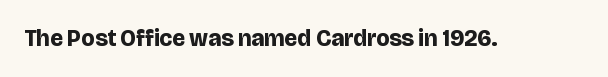
The image shows 23 px bold type, upright; set normal letter spacing, not underlined.
